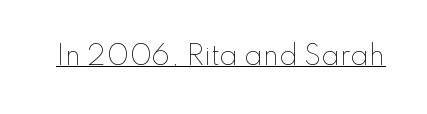
{"italic": "no", "bold": "no", "underline": "yes", "letter_spacing": "normal", "letter_spacing_em": 0.0, "glyph_px": 26}
